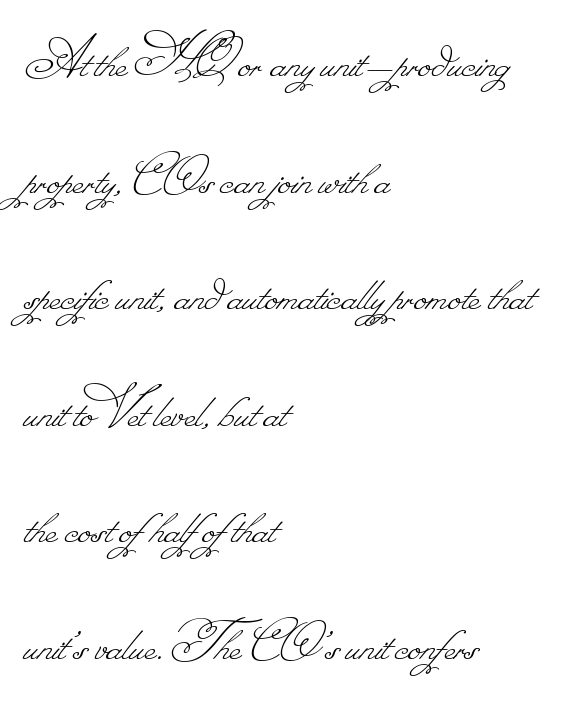
A light-to-regular cut is what we see here. Words float on clear page, feet unadorned. Each letter keeps its own natural width here, so spacing adapts to shape. This rendering uses left alignment, leaving the right contour irregular. Line spacing here is loose.
